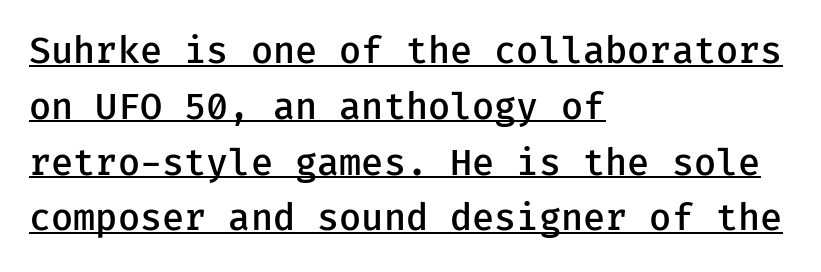
Tracking value appears to be zero — textbook default spacing. Nope, no serifs anywhere on these letters. Vertical spacing — default. The face used here is monospaced, like something from a code editor. Ordinary non-slanted type is in use. Students, observe the line beneath the letters — that is underlining.
